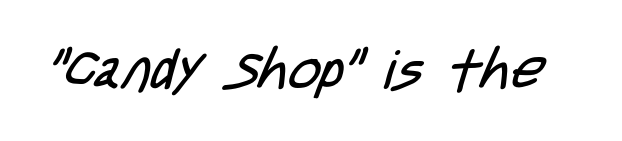
{"serif": "no", "bold": "no", "weight": "regular", "width": "condensed", "stroke_contrast": "low", "x_height": "large", "monospaced": "no", "underline": "no", "letter_spacing": "normal", "letter_spacing_em": 0.0, "glyph_px": 55}
